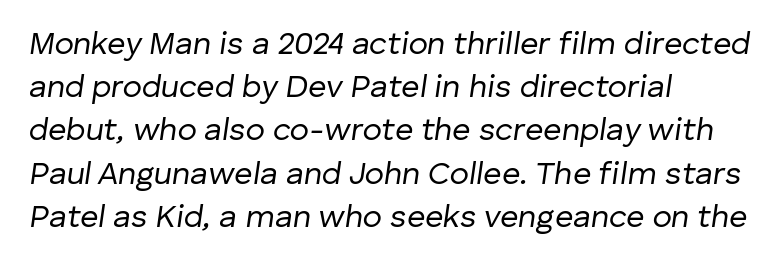
Bare-footed words on every line. A typesetter would call this proportional, since set widths differ per character. The font is comparable to plain body text, perhaps lighter. Letter spacing: default. How would I describe the line gaps? Plain and ordinary. All the whitespace from short lines collects on the right.
